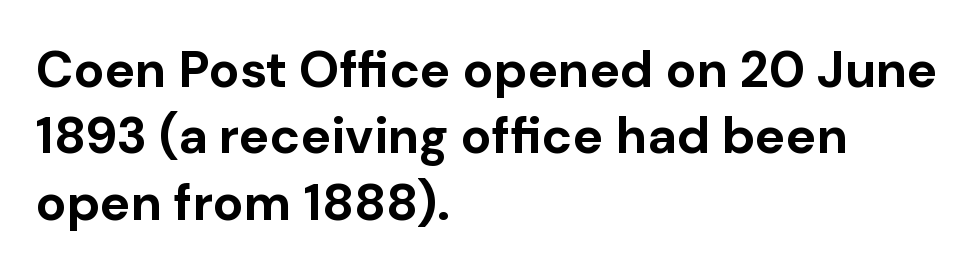
The image shows 51 px bold sans-serif type, upright; set left-aligned, normal line spacing (1.3x), normal letter spacing, not underlined; low stroke contrast and a medium x-height.
